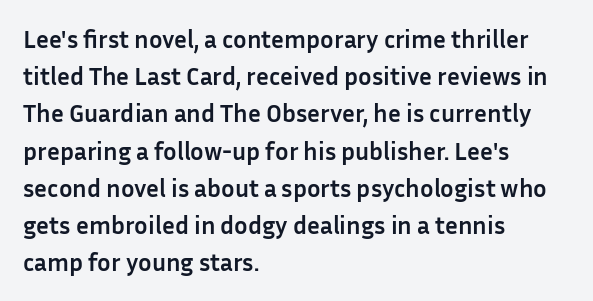
Q: Is the text bold? A: Yes.
Q: Is the text italic (slanted)? A: No, it is upright.
Q: Is the text underlined? A: No.
Q: How is the paragraph aligned? A: Left-aligned.
Q: Is the spacing between letters normal or unusually wide? A: Normal.
Q: Is the spacing between lines tight, normal or loose? A: Normal.
